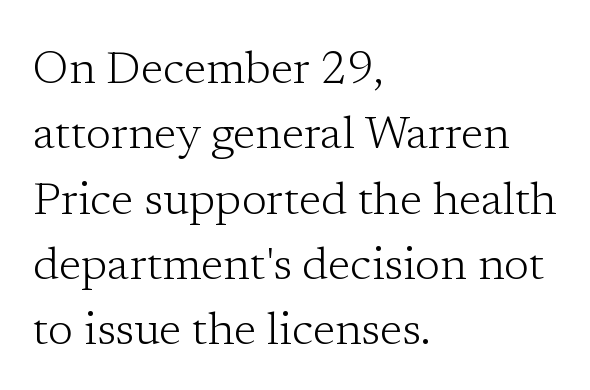
{"serif": "yes", "italic": "no", "bold": "no", "weight": "light", "width": "normal", "stroke_contrast": "low", "x_height": "medium", "monospaced": "no", "underline": "no", "align": "left", "line_spacing": "normal", "line_spacing_ratio": 1.42, "letter_spacing": "normal", "letter_spacing_em": 0.0, "glyph_px": 46}
